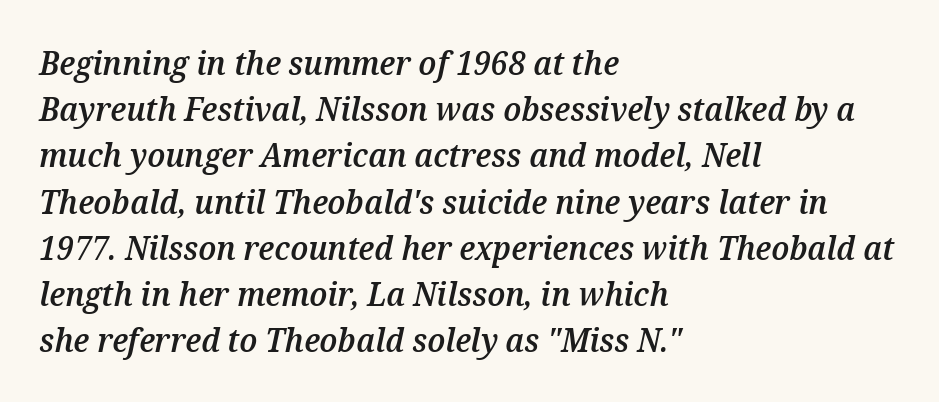
{"italic": "yes", "lean": "right", "slant_degrees": 12, "bold": "semi", "weight": "semibold", "width": "normal", "stroke_contrast": "medium", "x_height": "medium", "monospaced": "no", "underline": "no", "align": "left", "line_spacing": "normal", "line_spacing_ratio": 1.4, "letter_spacing": "normal", "letter_spacing_em": 0.0, "glyph_px": 33}
